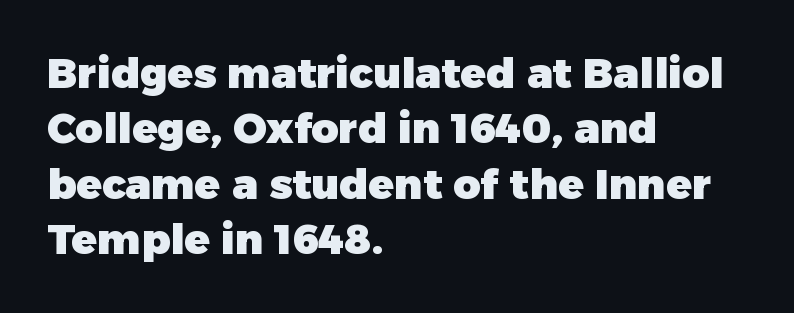
Ascenders rise straight up at ninety degrees. Glyph-to-glyph distance matches everyday printed text. How would I describe the line gaps? Plain and ordinary. Any mark beneath the type? The region is blank.
